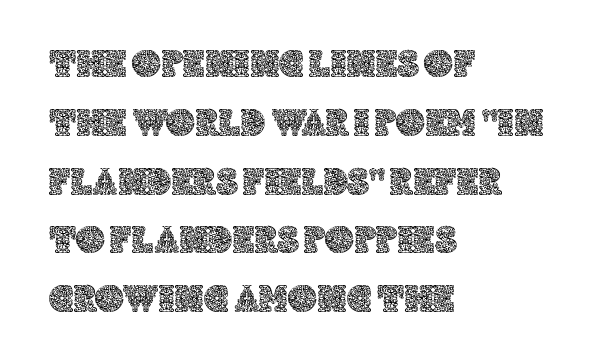
{"italic": "no", "width": "normal", "x_height": "large", "monospaced": "no", "underline": "no", "align": "left", "line_spacing": "normal", "line_spacing_ratio": 1.47, "letter_spacing": "normal", "letter_spacing_em": 0.0, "glyph_px": 40}
